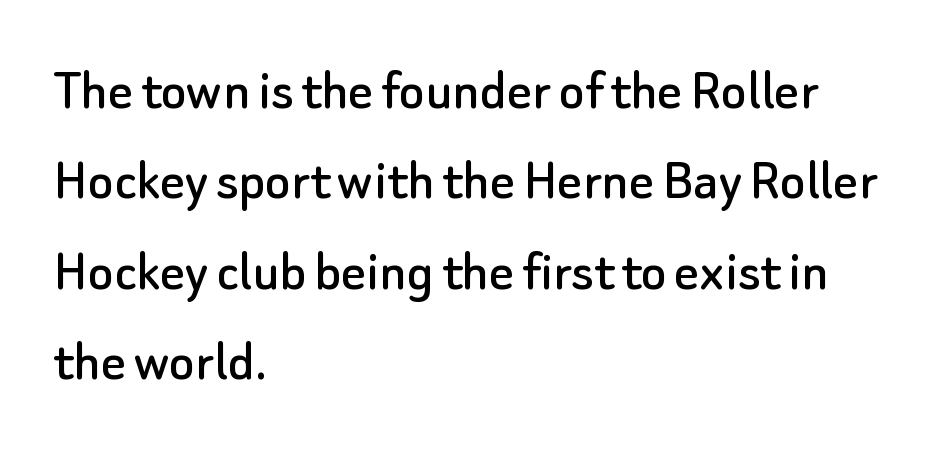
The image shows 61 px sans-serif type, upright; set left-aligned, normal line spacing (1.48x), normal letter spacing, not underlined; low stroke contrast and a small x-height.
